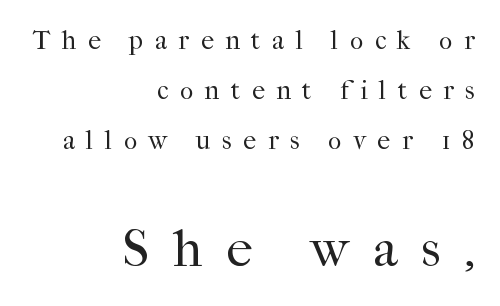
The image shows 53 px regular-weight serif type, upright; set right-aligned, loose line spacing (1.92x), unusually wide letter spacing (+0.44 em), not underlined; the second (bottom) block is 2.04x larger; high stroke contrast and a medium x-height.
